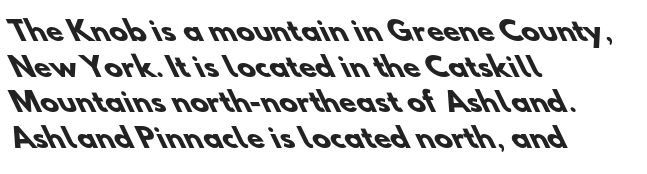
The image shows 27 px bold type; set left-aligned, normal line spacing (1.32x), normal letter spacing, not underlined.
